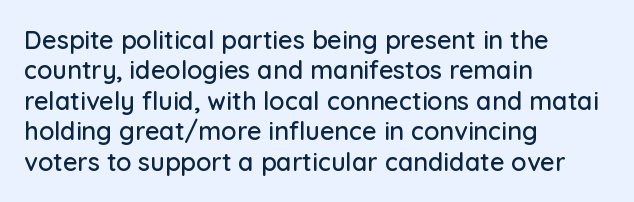
{"italic": "no", "underline": "no", "align": "left", "line_spacing_ratio": 1.22, "letter_spacing": "normal", "letter_spacing_em": 0.0, "glyph_px": 25}
